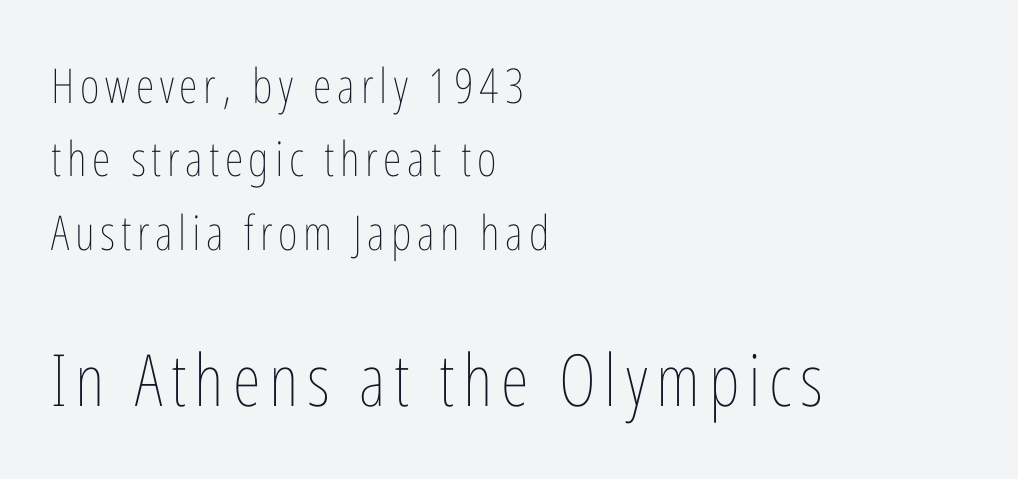
Q: Is the text bold? A: No.
Q: Is the text italic (slanted)? A: No, it is upright.
Q: Is the text underlined? A: No.
Q: How is the paragraph aligned? A: Left-aligned.
Q: Is the spacing between lines tight, normal or loose? A: Normal.
Q: Which block of text is set in a larger size, the first (top) or the second (bottom)? A: The second (bottom) one.
Q: Width (condensed, normal, or wide)? A: Condensed.
Q: Stroke contrast? A: Low.
Q: x-height? A: Medium.
Q: Monospaced? A: No.
